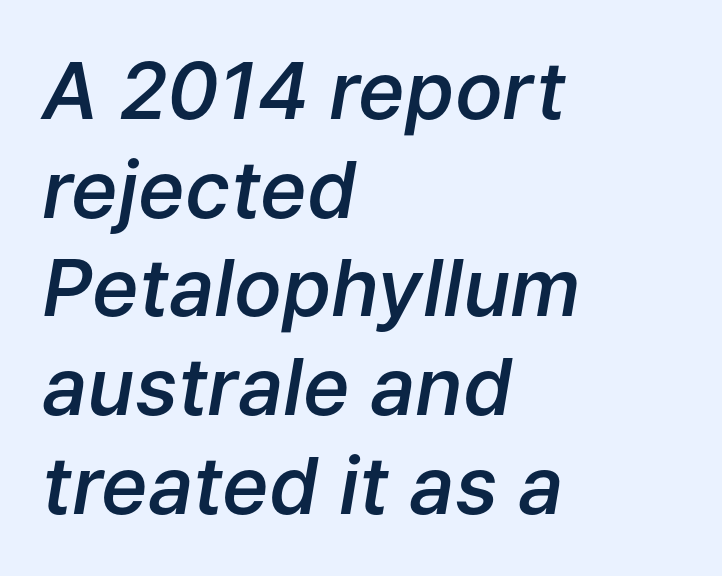
{"italic": "yes", "lean": "right", "slant_degrees": 9, "bold": "semi", "weight": "semibold", "width": "normal", "stroke_contrast": "low", "x_height": "medium", "monospaced": "no", "underline": "no", "align": "left", "line_spacing": "normal", "line_spacing_ratio": 1.25, "letter_spacing": "normal", "letter_spacing_em": 0.0, "glyph_px": 79}
